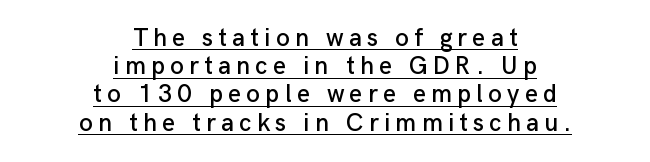
{"italic": "no", "underline": "yes", "align": "center", "line_spacing": "tight", "line_spacing_ratio": 1.13, "letter_spacing": "wide", "letter_spacing_em": 0.21, "glyph_px": 25}
